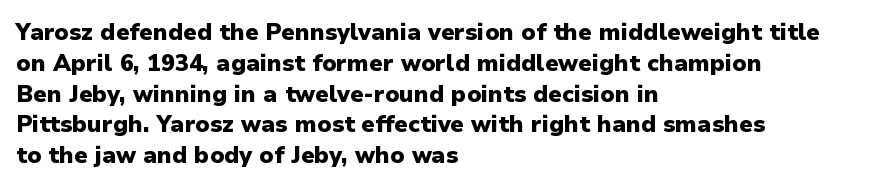
{"italic": "no", "bold": "yes", "underline": "no", "align": "left", "line_spacing": "normal", "line_spacing_ratio": 1.34, "letter_spacing": "normal", "letter_spacing_em": 0.0, "glyph_px": 23}
